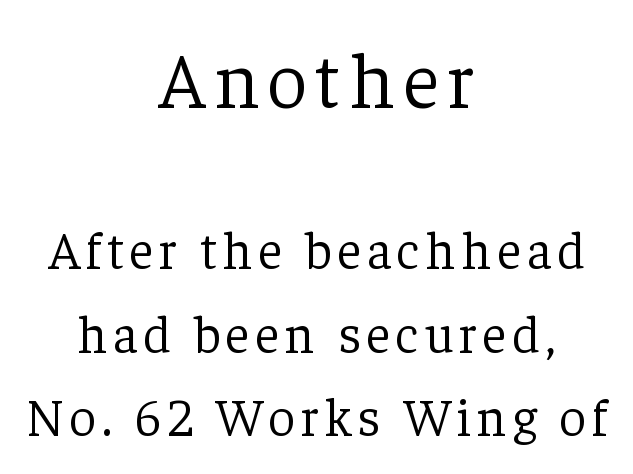
{"serif": "yes", "italic": "no", "bold": "no", "weight": "light", "width": "normal", "stroke_contrast": "low", "x_height": "medium", "monospaced": "no", "underline": "no", "align": "center", "line_spacing": "normal", "line_spacing_ratio": 1.58, "larger_block": "first", "size_ratio": 1.49, "glyph_px": 79}
